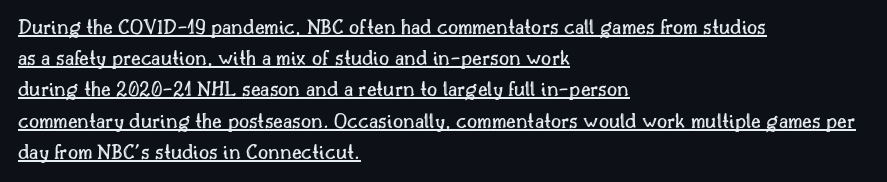
{"italic": "no", "underline": "yes", "align": "left", "line_spacing": "normal", "line_spacing_ratio": 1.42, "letter_spacing": "normal", "letter_spacing_em": 0.0, "glyph_px": 22}
